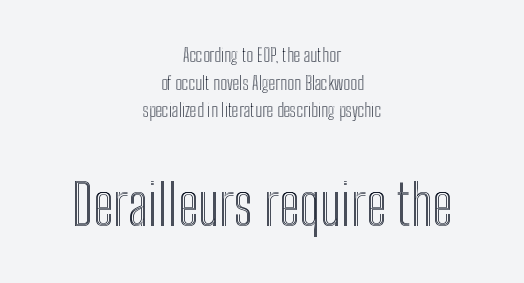
Q: Is the text italic (slanted)? A: No, it is upright.
Q: Is the text underlined? A: No.
Q: How is the paragraph aligned? A: Centered.
Q: Is the spacing between letters normal or unusually wide? A: Normal.
Q: Is the spacing between lines tight, normal or loose? A: Normal.
Q: Which block of text is set in a larger size, the first (top) or the second (bottom)? A: The second (bottom) one.
Q: Width (condensed, normal, or wide)? A: Condensed.
Q: x-height? A: Medium.
Q: Monospaced? A: No.
